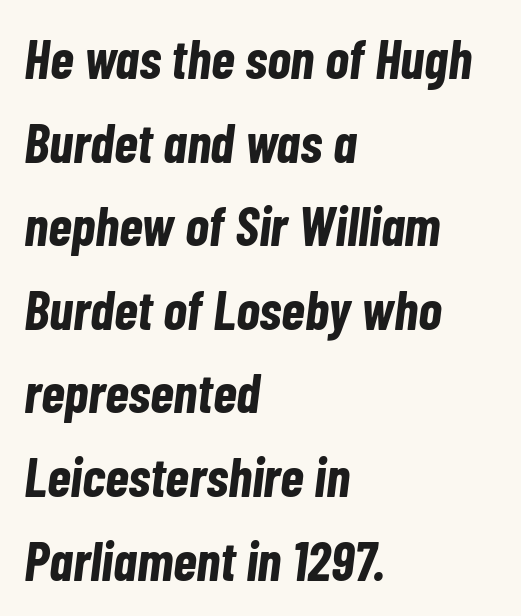
{"italic": "yes", "lean": "right", "slant_degrees": 7, "bold": "yes", "weight": "bold", "width": "condensed", "stroke_contrast": "low", "x_height": "medium", "monospaced": "no", "underline": "no", "align": "left", "line_spacing": "normal", "line_spacing_ratio": 1.52, "letter_spacing": "normal", "letter_spacing_em": 0.0, "glyph_px": 55}
